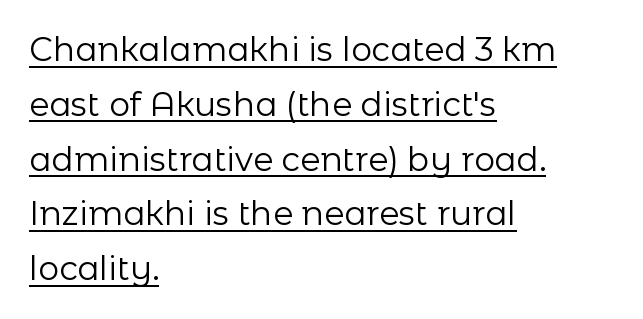
The image shows 33 px regular-weight sans-serif type, upright; set left-aligned, normal line spacing (1.66x), normal letter spacing, underlined; low stroke contrast and a medium x-height.
